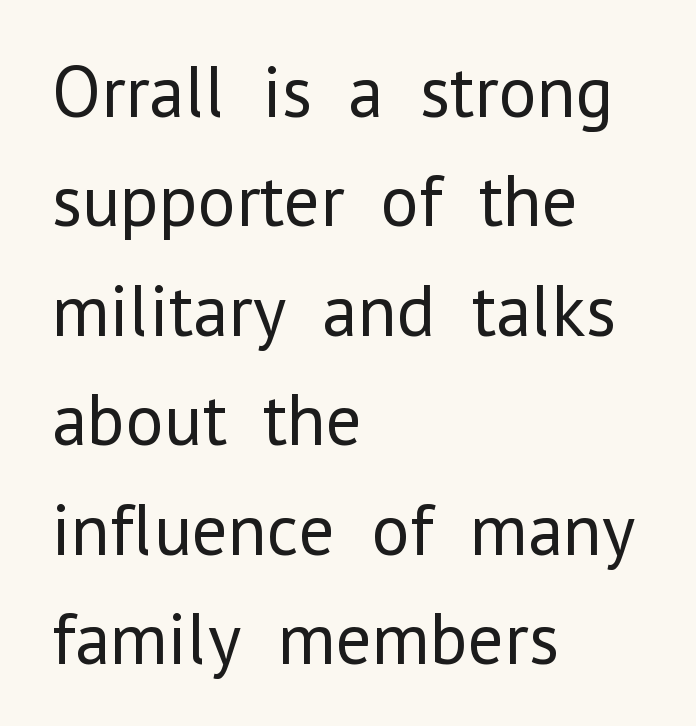
The image shows 73 px regular-weight sans-serif type, upright; set left-aligned, normal line spacing (1.5x), normal letter spacing, not underlined; low stroke contrast and a medium x-height.
